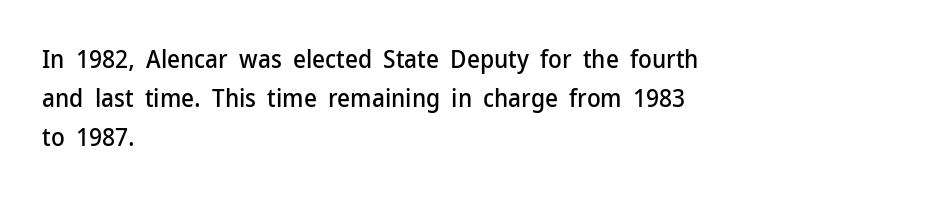
{"italic": "no", "underline": "no", "align": "left", "line_spacing": "normal", "line_spacing_ratio": 1.57, "letter_spacing": "normal", "letter_spacing_em": 0.0, "glyph_px": 25}
